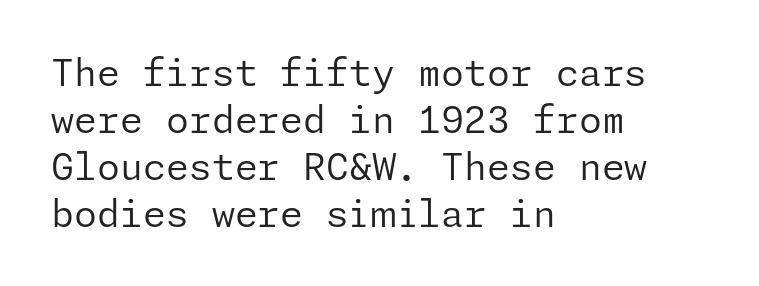
{"serif": "no", "italic": "no", "bold": "no", "weight": "regular", "width": "normal", "stroke_contrast": "low", "x_height": "medium", "underline": "no", "align": "left", "line_spacing": "normal", "line_spacing_ratio": 1.27, "letter_spacing": "normal", "letter_spacing_em": 0.0, "glyph_px": 37}
